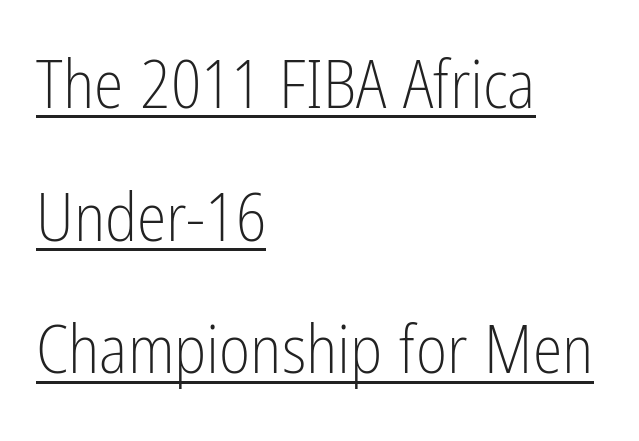
Check the space under the baseline: a stroke is drawn there. Rows of type keep a wide berth in the vertical direction. Inter-character spacing is left at the font's built-in metrics. Caption: multi-line text, flush left, ragged right. Is the stroke heavy? The answer is a plain regular-or-lighter.
